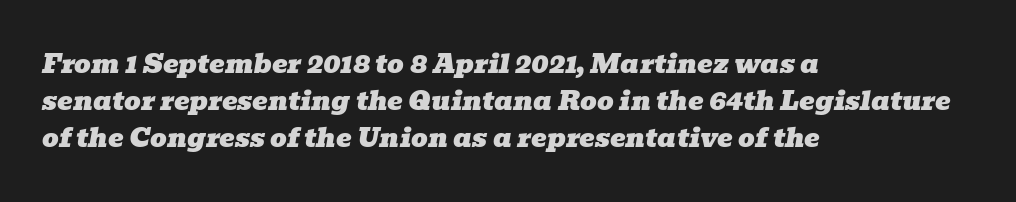
The text carries the slant typical of an italic or oblique font. Reading down the block, your eye returns to a fixed left position each line. Glyph-to-glyph distance matches everyday printed text. How would I describe the line gaps? Plain and ordinary.
